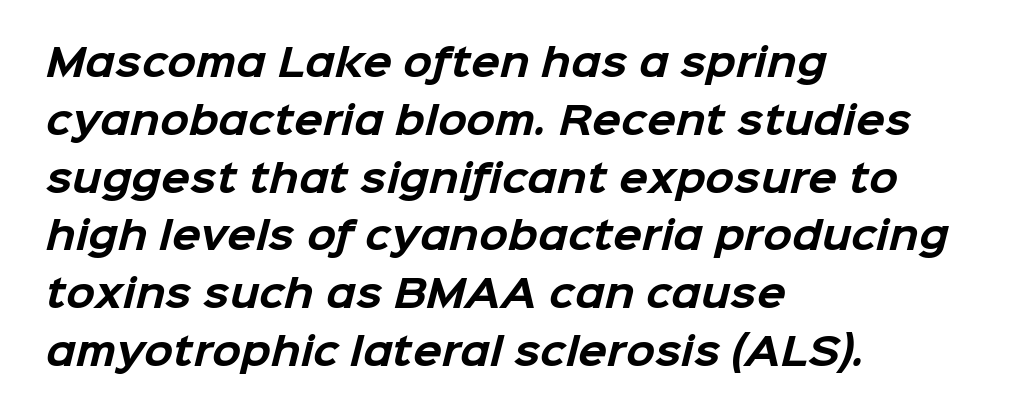
{"serif": "no", "bold": "yes", "weight": "bold", "width": "normal", "stroke_contrast": "low", "x_height": "medium", "monospaced": "no", "underline": "no", "align": "left", "line_spacing": "normal", "line_spacing_ratio": 1.52, "letter_spacing": "normal", "letter_spacing_em": 0.0, "glyph_px": 38}
